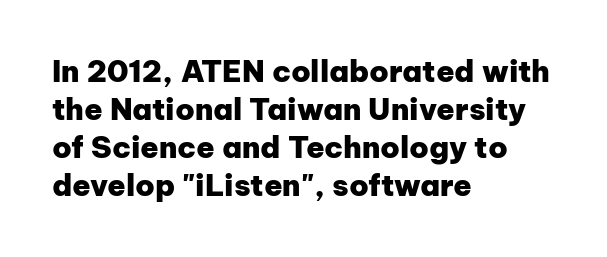
The image shows 30 px heavy sans-serif type, upright; set left-aligned, normal line spacing (1.27x), normal letter spacing, not underlined; low stroke contrast and a medium x-height.
